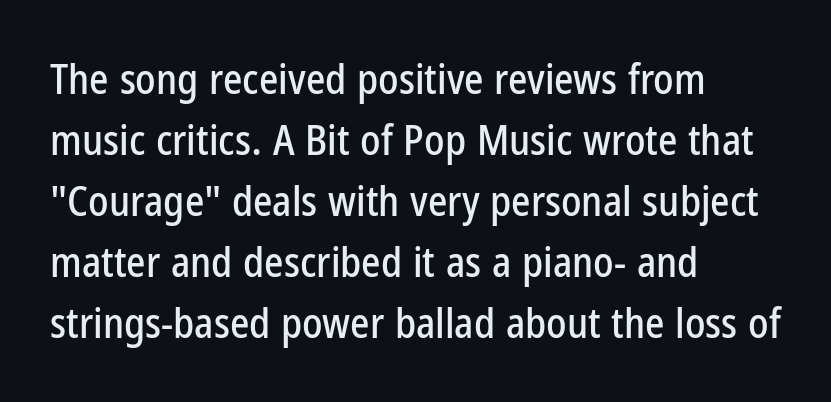
{"serif": "no", "italic": "no", "width": "condensed", "stroke_contrast": "low", "x_height": "medium", "monospaced": "no", "underline": "no", "align": "left", "line_spacing": "normal", "line_spacing_ratio": 1.49, "letter_spacing": "normal", "letter_spacing_em": 0.0, "glyph_px": 41}
